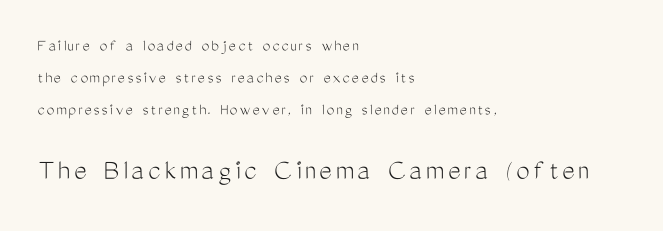
This reads as an unemphasized weight, regular at the heaviest. The passage is arranged the way most books set body copy — flush left. Check the space under the baseline: it is left empty. The designer gave the closing block more size than the opening block. Varying glyph widths throughout — classic text-font behaviour.
